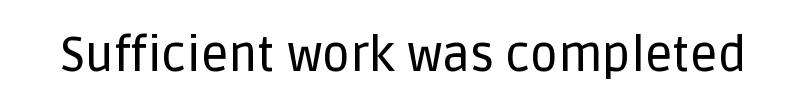
The gap between lines stays unmarked. Font category for this specimen: sans-serif. Nope, not italic — everything's standing straight. A typesetter would call this zero additional tracking. Think of a printed novel: that variable character pitch is what you see here.
